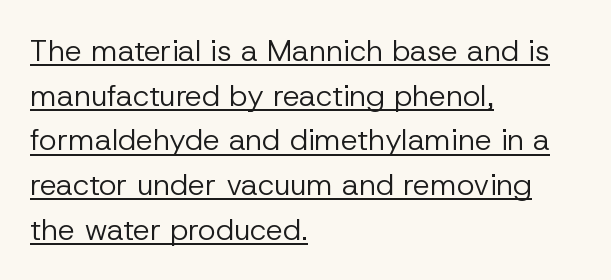
Q: Is the text bold? A: No.
Q: Is the text italic (slanted)? A: No, it is upright.
Q: Is the typeface a serif or a sans-serif typeface? A: Sans-serif.
Q: Is the text underlined? A: Yes.
Q: How is the paragraph aligned? A: Left-aligned.
Q: Is the spacing between letters normal or unusually wide? A: Normal.
Q: Is the spacing between lines tight, normal or loose? A: Normal.
Q: Width (condensed, normal, or wide)? A: Normal.
Q: Stroke contrast? A: Low.
Q: x-height? A: Medium.
Q: Monospaced? A: No.
